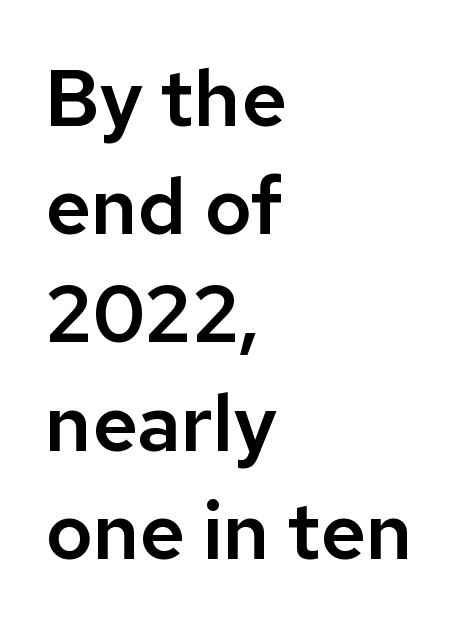
The face used here is proportionally spaced, like ordinary book or web type. Tall strokes in this sample are plumb rather than angled. Leftover space on each line is placed entirely after the last word. Successive baselines arrive at the customary interval. Serif or sans? Sans — the stroke terminals are bare.
